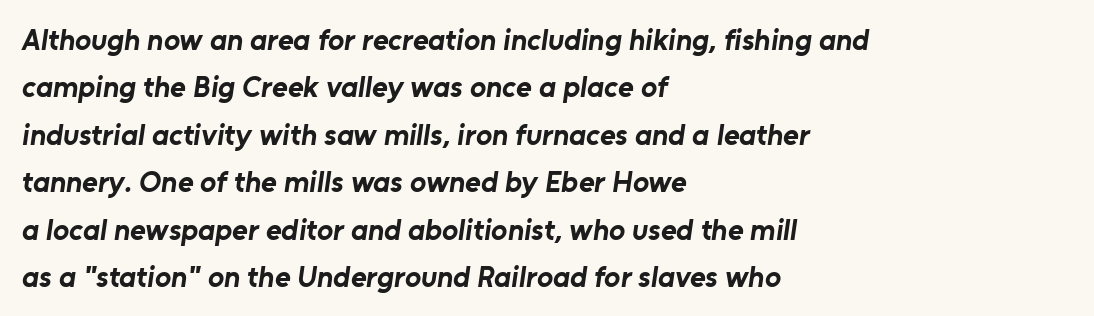
{"serif": "no", "bold": "yes", "weight": "bold", "width": "normal", "stroke_contrast": "low", "x_height": "medium", "monospaced": "no", "underline": "no", "align": "left", "line_spacing": "normal", "line_spacing_ratio": 1.58, "letter_spacing": "normal", "letter_spacing_em": 0.0, "glyph_px": 30}
